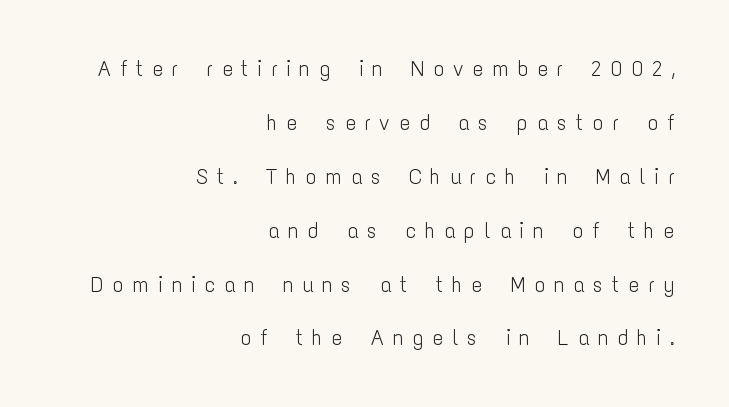
Q: Is the text bold? A: No.
Q: Is the text italic (slanted)? A: No, it is upright.
Q: Is the text underlined? A: No.
Q: How is the paragraph aligned? A: Right-aligned.
Q: Is the spacing between letters normal or unusually wide? A: Unusually wide.
Q: Is the spacing between lines tight, normal or loose? A: Loose.
